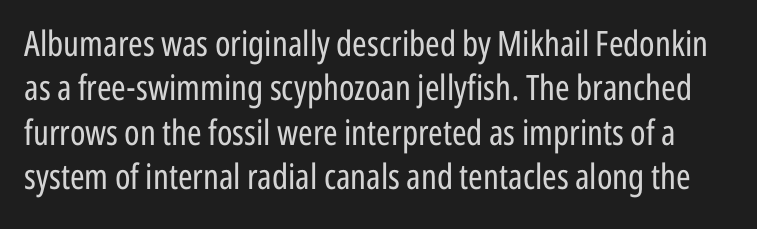
The image shows 35 px regular-weight, condensed sans-serif type, upright; set normal line spacing (1.27x), normal letter spacing, not underlined; low stroke contrast and a medium x-height.
